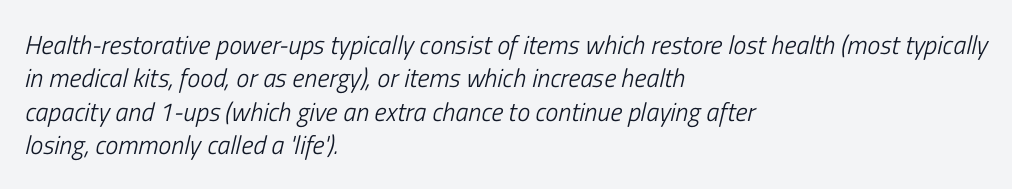
Descenders hang freely into open space. Is this a heavy cut? Hardly; it is regular or lighter. Emphasis-style slanted type is in use. Baseline-to-baseline distance is the conventional proportion of letter height. This rendering leaves character spacing at its baseline value.
